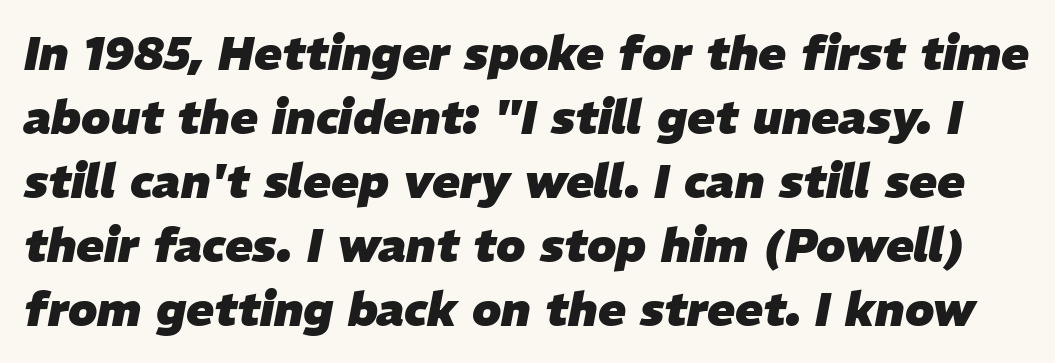
Q: Is the text bold? A: Yes.
Q: Is the text italic (slanted)? A: Yes, it leans right by about 11 degrees.
Q: Is the text underlined? A: No.
Q: Is the spacing between letters normal or unusually wide? A: Normal.
Q: Is the spacing between lines tight, normal or loose? A: Normal.
Q: Width (condensed, normal, or wide)? A: Normal.
Q: Stroke contrast? A: Low.
Q: x-height? A: Medium.
Q: Monospaced? A: No.
